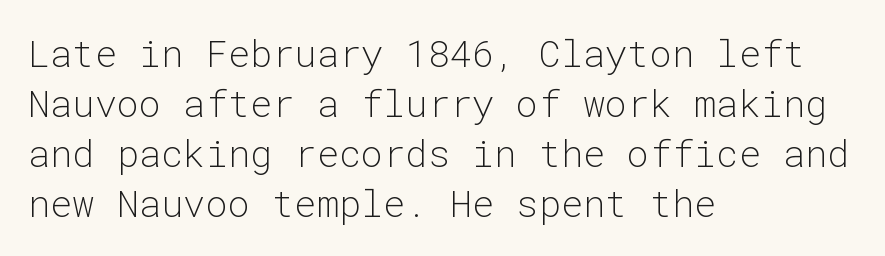
The image shows 37 px light sans-serif type, upright, monospaced; set left-aligned, normal line spacing (1.35x), normal letter spacing, not underlined; low stroke contrast and a medium x-height.
